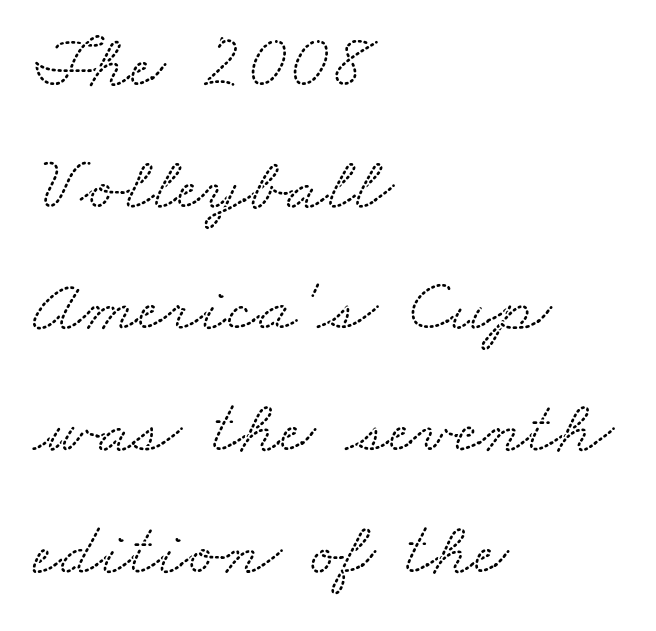
Q: Is the typeface a serif or a sans-serif typeface? A: Serif.
Q: Is the text underlined? A: No.
Q: How is the paragraph aligned? A: Left-aligned.
Q: Is the spacing between letters normal or unusually wide? A: Normal.
Q: Is the spacing between lines tight, normal or loose? A: Normal.
Q: Width (condensed, normal, or wide)? A: Wide.
Q: Stroke contrast? A: Low.
Q: x-height? A: Small.
Q: Monospaced? A: No.
